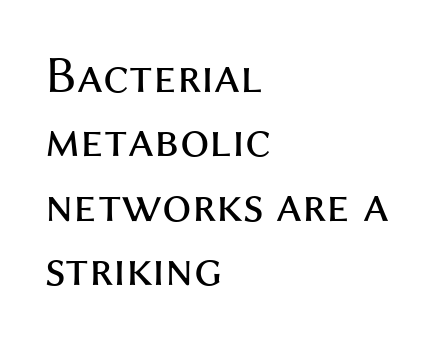
The line texture is even and compact thanks to regular tracking. Descenders are the only things crossing below the line. Each letter keeps its own natural width here, so spacing adapts to shape. A light-to-regular cut is what we see here. The rendering anchors every line to the left-hand side. Is there any slant? The stems are plumb.
